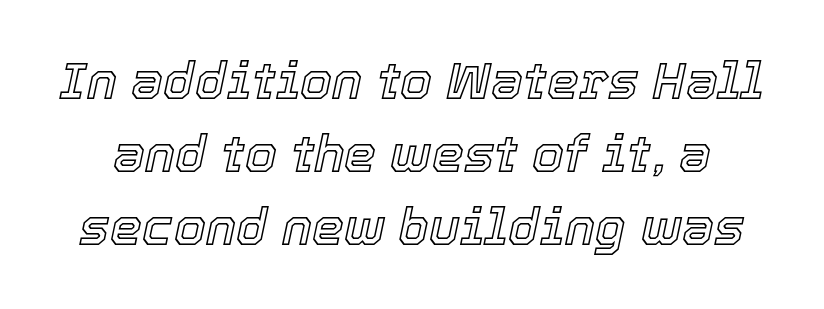
Q: Is the text italic (slanted)? A: Yes, it leans right by about 12 degrees.
Q: Is the text underlined? A: No.
Q: Is the spacing between letters normal or unusually wide? A: Normal.
Q: Is the spacing between lines tight, normal or loose? A: Normal.
Q: Width (condensed, normal, or wide)? A: Normal.
Q: x-height? A: Medium.
Q: Monospaced? A: No.
